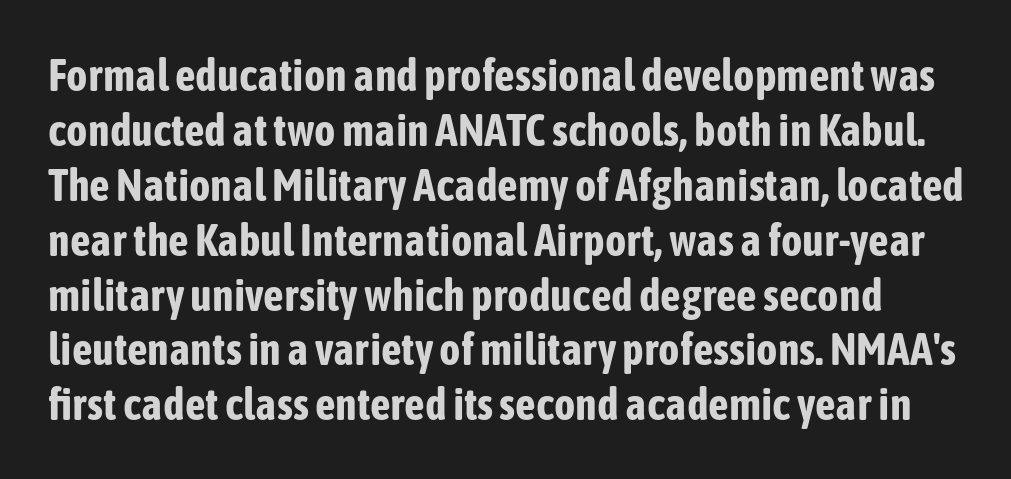
The area under the type is left untouched. These lines are rendered in a variable-pitch font. These lines are composed in type without serifs. Strokes here are thick enough to call this a true bold. Rendered with straight, roman letterforms. Is the letter spacing exaggerated? No — it looks like the ordinary default.
